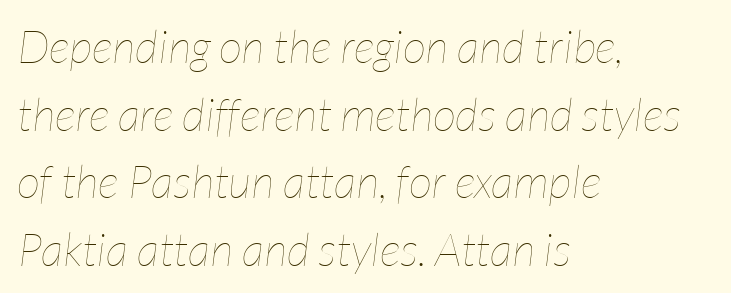
The type is set solid horizontally, with unmodified tracking. Italic: yes, the glyphs are oblique. A quiet, ordinary-to-light weight characterises the typeface. The rendering uses natural spacing where letterforms have individual widths. Students, observe: this is what conventionally led text looks like. The paragraph has a hard left edge and a soft right edge.
